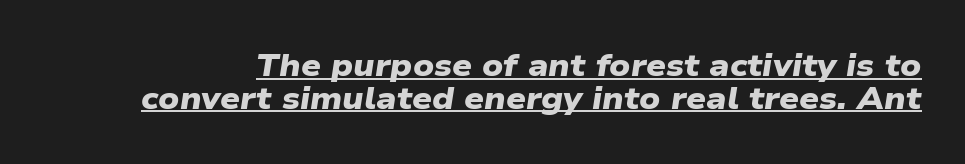
Q: Is the text bold? A: Yes.
Q: Is the typeface a serif or a sans-serif typeface? A: Sans-serif.
Q: Is the text underlined? A: Yes.
Q: Is the spacing between letters normal or unusually wide? A: Normal.
Q: Is the spacing between lines tight, normal or loose? A: Tight.
Q: Width (condensed, normal, or wide)? A: Wide.
Q: Stroke contrast? A: Low.
Q: x-height? A: Medium.
Q: Monospaced? A: No.
